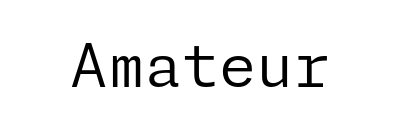
{"serif": "no", "italic": "no", "bold": "no", "weight": "regular", "width": "normal", "stroke_contrast": "low", "x_height": "medium", "underline": "no", "letter_spacing": "normal", "letter_spacing_em": 0.0, "glyph_px": 60}
